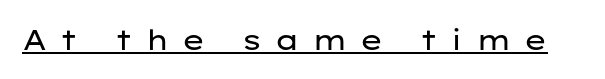
The image shows 28 px regular-weight, wide sans-serif type, upright; set unusually wide letter spacing (+0.44 em), underlined; low stroke contrast and a medium x-height.
